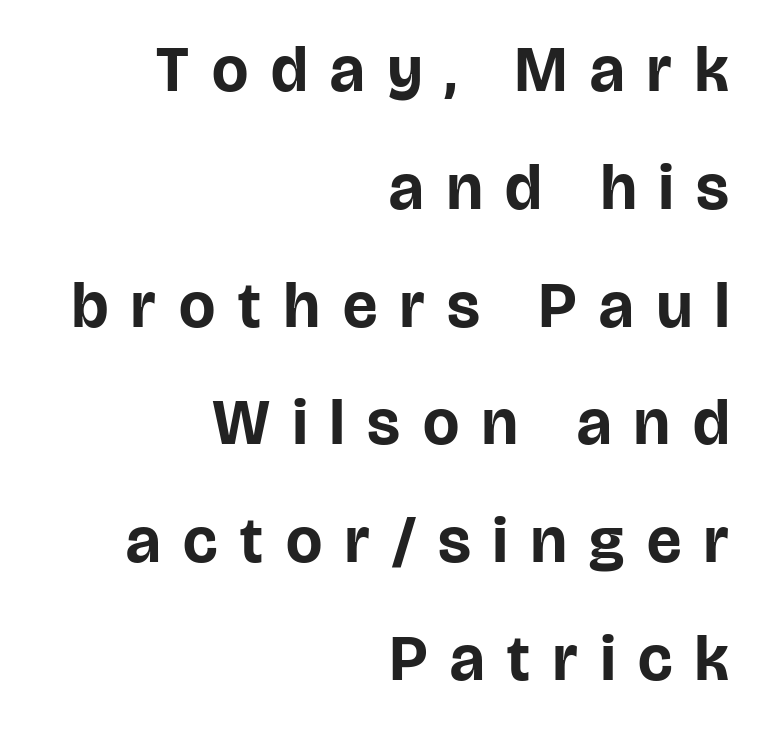
The image shows 64 px bold sans-serif type, upright; set right-aligned, line spacing 1.84x, unusually wide letter spacing (+0.36 em), not underlined; low stroke contrast and a large x-height.
